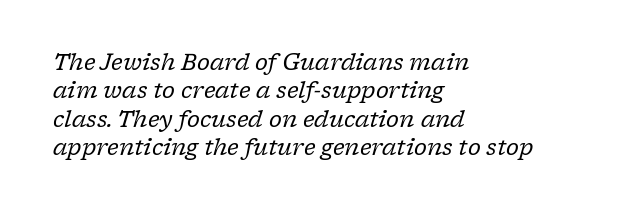
Regarding leading, the lines here are spaced in the standard way. The passage is arranged the way most books set body copy — flush left. The letters sit at their default tracking, neither squeezed nor spread. The typography opts for an oblique posture over an upright one. A bare baseline throughout the passage. Nothing heavy about these letters — not bold at all.
